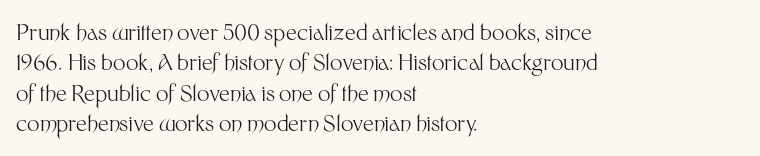
A quiet, ordinary-to-light weight characterises the typeface. The text block is weighted toward the left margin, trailing off unevenly rightward. This rendering leaves character spacing at its baseline value. Characters remain perfectly vertical along every line. The strip under each line holds only bare page.
